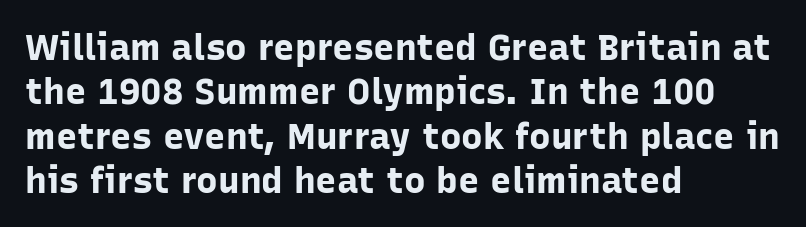
{"serif": "no", "italic": "no", "bold": "yes", "weight": "bold", "width": "normal", "stroke_contrast": "low", "x_height": "medium", "monospaced": "no", "underline": "no", "align": "left", "line_spacing_ratio": 1.23, "letter_spacing": "normal", "letter_spacing_em": 0.0, "glyph_px": 36}
